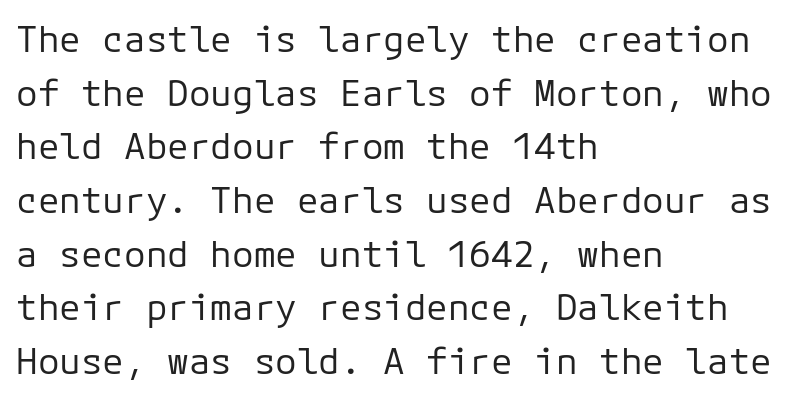
The line texture is even and compact thanks to regular tracking. The text was rendered using a sans face with plain stroke endings. These lines are set flush left with a ragged right edge. Horizontal bands of white between lines are of average thickness.
